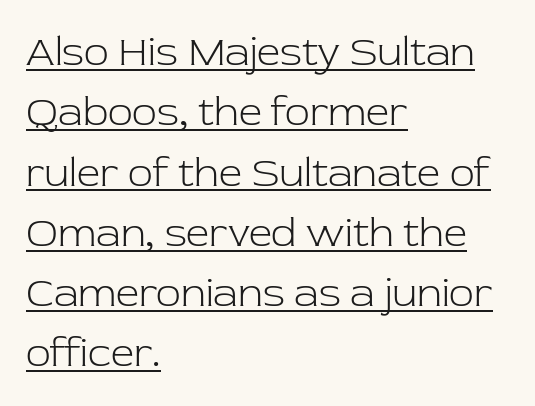
Q: Is the text bold? A: No.
Q: Is the text italic (slanted)? A: No, it is upright.
Q: Is the typeface a serif or a sans-serif typeface? A: Serif.
Q: Is the text underlined? A: Yes.
Q: How is the paragraph aligned? A: Left-aligned.
Q: Is the spacing between letters normal or unusually wide? A: Normal.
Q: Is the spacing between lines tight, normal or loose? A: Normal.
Q: Width (condensed, normal, or wide)? A: Normal.
Q: Stroke contrast? A: Low.
Q: x-height? A: Medium.
Q: Monospaced? A: No.
